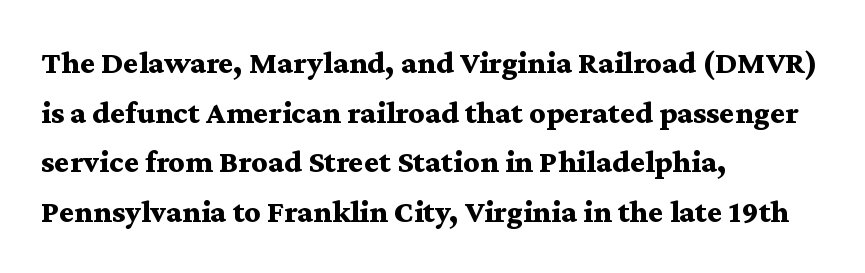
The image shows 32 px bold, wide serif type, upright; set left-aligned, normal line spacing (1.55x), normal letter spacing, not underlined; medium stroke contrast and a medium x-height.
